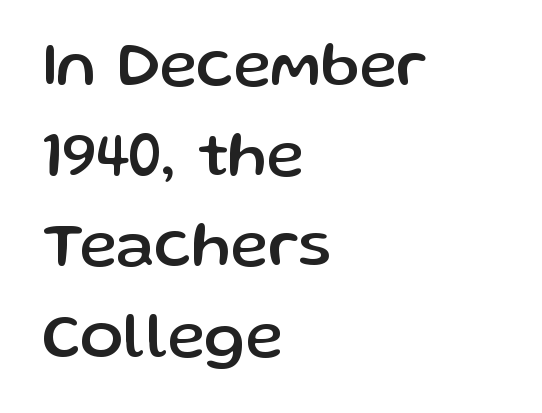
The image shows 64 px sans-serif type, upright; set left-aligned, normal line spacing (1.41x), normal letter spacing, not underlined; low stroke contrast and a medium x-height.
